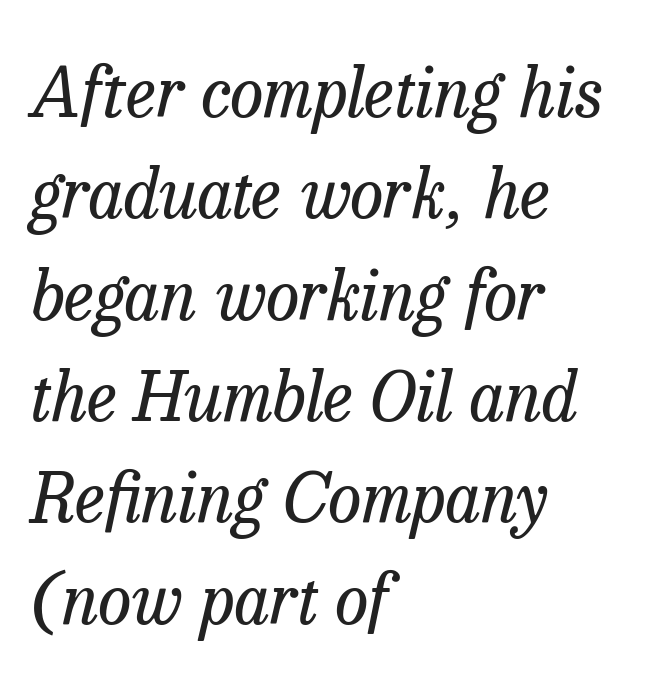
{"serif": "yes", "italic": "yes", "lean": "right", "slant_degrees": 13, "bold": "no", "weight": "regular", "width": "normal", "stroke_contrast": "low", "x_height": "medium", "monospaced": "no", "underline": "no", "align": "left", "line_spacing": "normal", "line_spacing_ratio": 1.49, "letter_spacing": "normal", "letter_spacing_em": 0.0, "glyph_px": 68}
